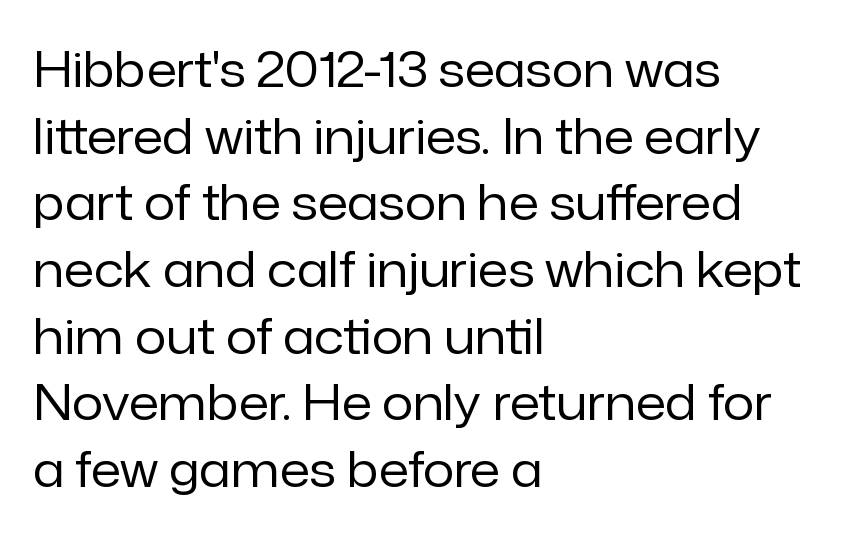
Q: Is the text bold? A: No.
Q: Is the text italic (slanted)? A: No, it is upright.
Q: Is the typeface a serif or a sans-serif typeface? A: Sans-serif.
Q: Is the text underlined? A: No.
Q: How is the paragraph aligned? A: Left-aligned.
Q: Is the spacing between letters normal or unusually wide? A: Normal.
Q: Is the spacing between lines tight, normal or loose? A: Normal.
Q: Width (condensed, normal, or wide)? A: Normal.
Q: Stroke contrast? A: Low.
Q: x-height? A: Medium.
Q: Monospaced? A: No.
